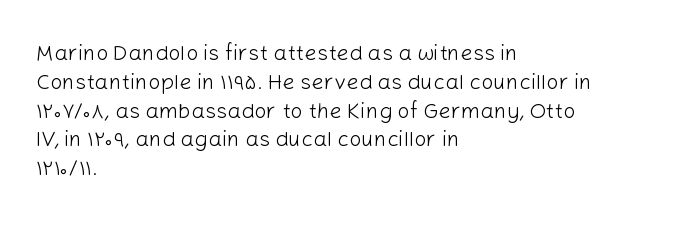
Q: Is the text bold? A: No.
Q: Is the text italic (slanted)? A: No, it is upright.
Q: Is the text underlined? A: No.
Q: How is the paragraph aligned? A: Left-aligned.
Q: Is the spacing between letters normal or unusually wide? A: Normal.
Q: Is the spacing between lines tight, normal or loose? A: Normal.
